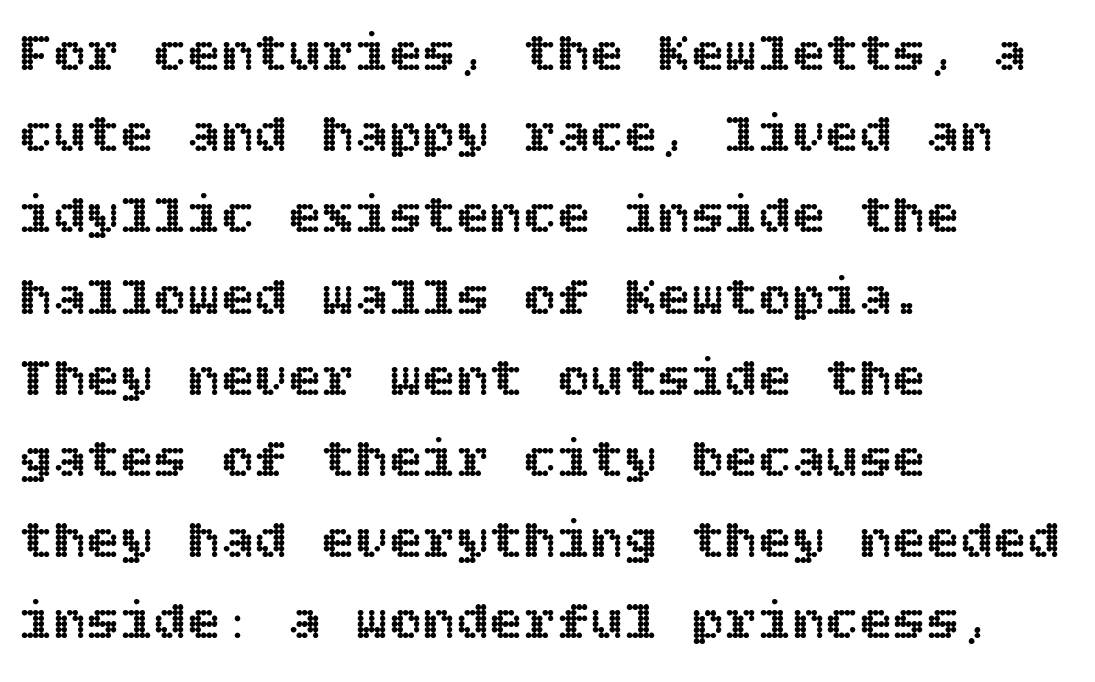
{"italic": "no", "width": "normal", "x_height": "large", "underline": "no", "align": "left", "line_spacing": "normal", "line_spacing_ratio": 1.45, "letter_spacing": "normal", "letter_spacing_em": 0.0, "glyph_px": 56}
